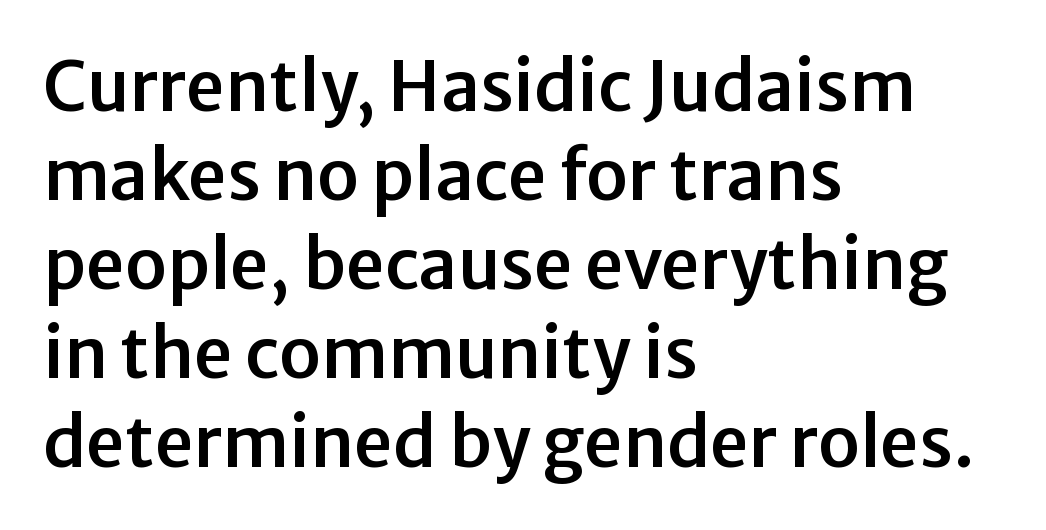
The image shows 69 px sans-serif type, upright; set left-aligned, normal line spacing (1.29x), normal letter spacing, not underlined; low stroke contrast and a medium x-height.
